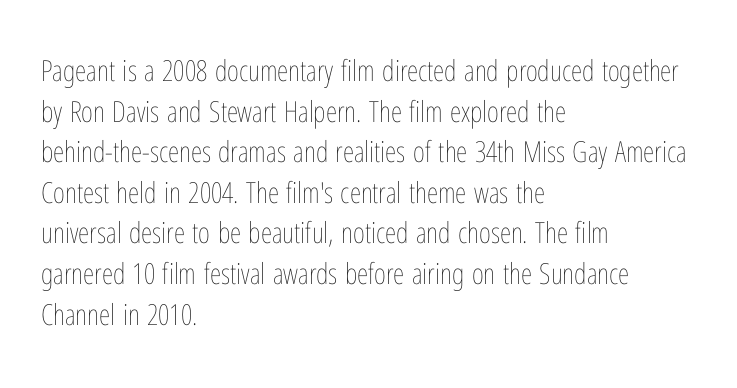
Q: Is the text bold? A: No.
Q: Is the text italic (slanted)? A: No, it is upright.
Q: Is the text underlined? A: No.
Q: How is the paragraph aligned? A: Left-aligned.
Q: Is the spacing between letters normal or unusually wide? A: Normal.
Q: Is the spacing between lines tight, normal or loose? A: Normal.
Q: Width (condensed, normal, or wide)? A: Condensed.
Q: Stroke contrast? A: Low.
Q: x-height? A: Medium.
Q: Monospaced? A: No.
